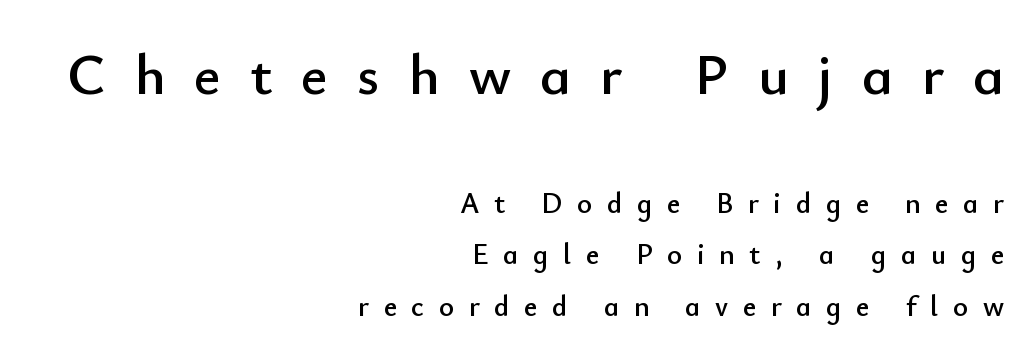
Q: Is the text italic (slanted)? A: No, it is upright.
Q: Is the typeface a serif or a sans-serif typeface? A: Sans-serif.
Q: Is the text underlined? A: No.
Q: How is the paragraph aligned? A: Right-aligned.
Q: Is the spacing between letters normal or unusually wide? A: Unusually wide.
Q: Which block of text is set in a larger size, the first (top) or the second (bottom)? A: The first (top) one.
Q: Width (condensed, normal, or wide)? A: Normal.
Q: Stroke contrast? A: Low.
Q: x-height? A: Small.
Q: Monospaced? A: No.
